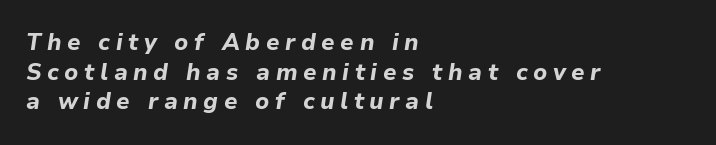
{"italic": "yes", "lean": "right", "slant_degrees": 9, "bold": "yes", "underline": "no", "align": "left", "line_spacing": "normal", "line_spacing_ratio": 1.29, "letter_spacing": "wide", "letter_spacing_em": 0.24, "glyph_px": 23}
